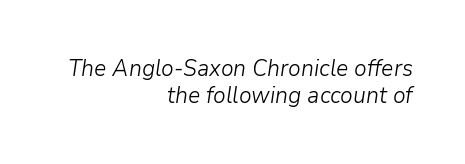
Each word holds together tightly as a unit, with standard inter-letter gaps. The weight would be labelled regular, book, light, or lighter still. Looking at the ascenders, they clearly lean. A flush-right, rag-left setting is used for this passage. Beneath every word, the page is bare.
